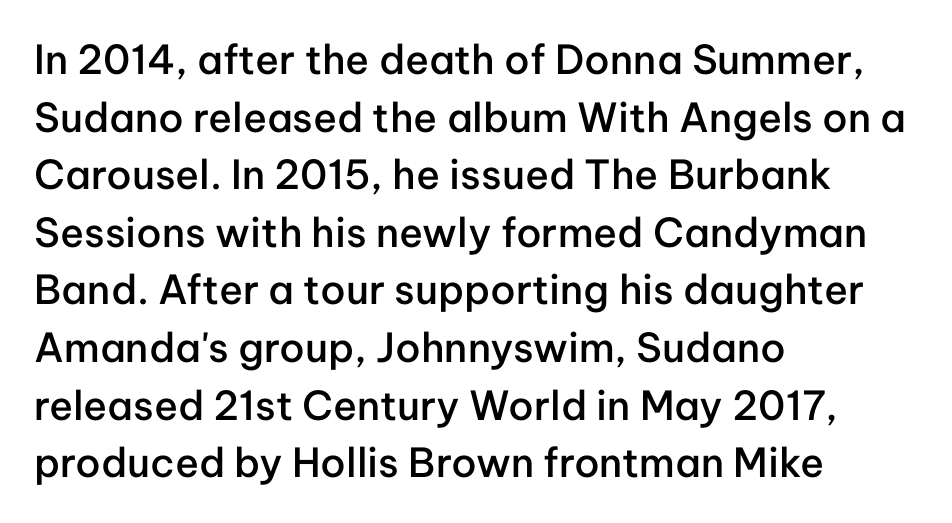
{"serif": "no", "italic": "no", "bold": "semi", "weight": "semibold", "width": "normal", "stroke_contrast": "low", "x_height": "medium", "monospaced": "no", "underline": "no", "align": "left", "line_spacing": "normal", "line_spacing_ratio": 1.44, "letter_spacing": "normal", "letter_spacing_em": 0.0, "glyph_px": 40}
